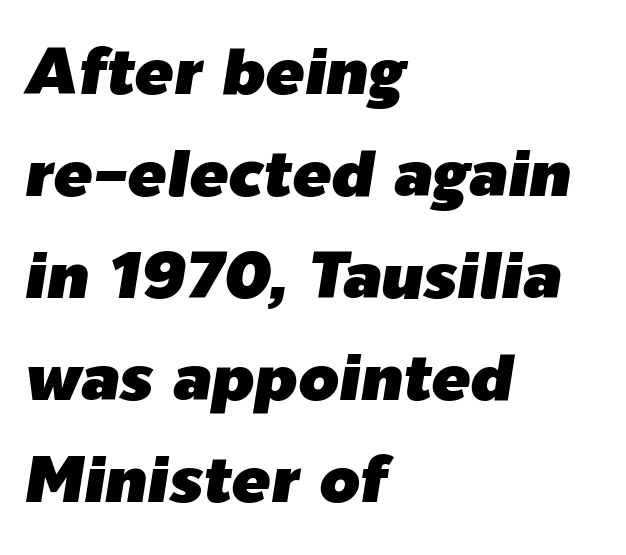
Q: Is the text italic (slanted)? A: Yes, it leans right by about 9 degrees.
Q: Is the text underlined? A: No.
Q: How is the paragraph aligned? A: Left-aligned.
Q: Is the spacing between letters normal or unusually wide? A: Normal.
Q: Is the spacing between lines tight, normal or loose? A: Normal.
Q: Width (condensed, normal, or wide)? A: Normal.
Q: Stroke contrast? A: Low.
Q: x-height? A: Medium.
Q: Monospaced? A: No.
